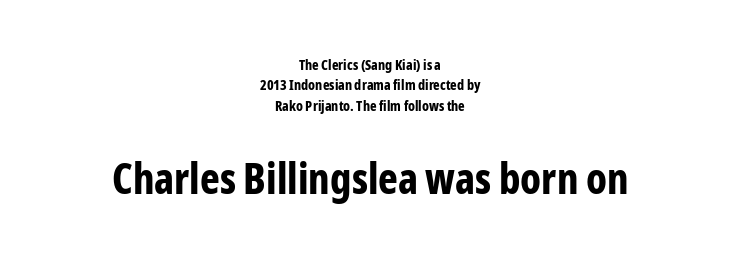
{"serif": "no", "italic": "no", "bold": "yes", "weight": "bold", "width": "condensed", "stroke_contrast": "low", "x_height": "medium", "monospaced": "no", "underline": "no", "align": "center", "line_spacing": "normal", "line_spacing_ratio": 1.45, "letter_spacing": "normal", "letter_spacing_em": 0.0, "larger_block": "second", "size_ratio": 3.0, "glyph_px": 42}
